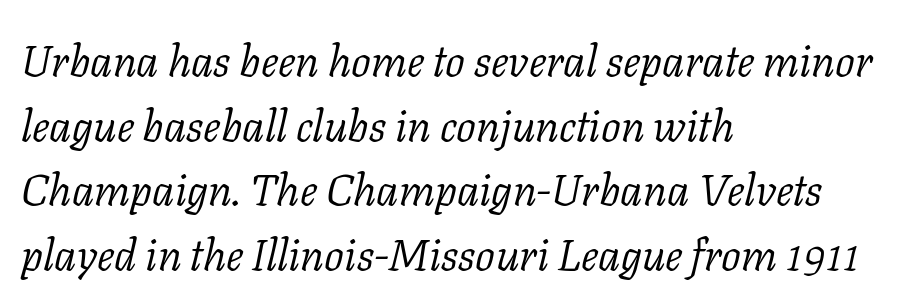
The image shows 44 px light serif type, italic (leaning right); set left-aligned, normal line spacing (1.47x), normal letter spacing, not underlined; low stroke contrast and a medium x-height.
